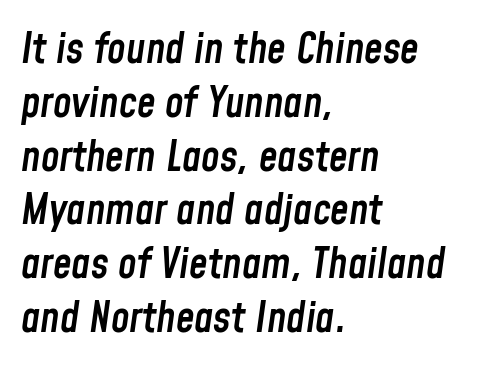
{"italic": "yes", "lean": "right", "slant_degrees": 8, "bold": "semi", "weight": "semibold", "width": "condensed", "stroke_contrast": "low", "x_height": "medium", "monospaced": "no", "underline": "no", "align": "left", "line_spacing": "normal", "line_spacing_ratio": 1.28, "letter_spacing": "normal", "letter_spacing_em": 0.0, "glyph_px": 42}
